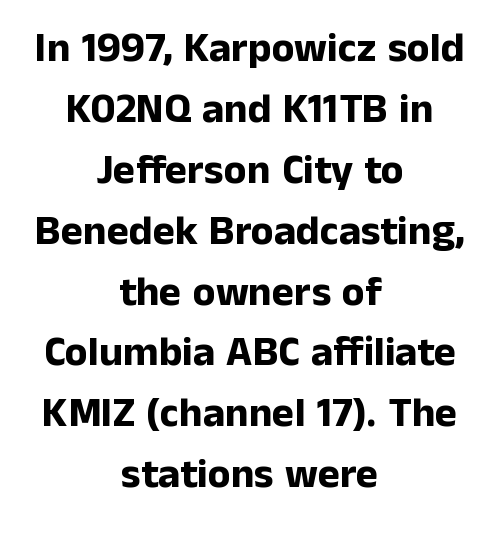
Q: Is the text bold? A: Yes.
Q: Is the text italic (slanted)? A: No, it is upright.
Q: Is the typeface a serif or a sans-serif typeface? A: Sans-serif.
Q: Is the text underlined? A: No.
Q: How is the paragraph aligned? A: Centered.
Q: Is the spacing between letters normal or unusually wide? A: Normal.
Q: Is the spacing between lines tight, normal or loose? A: Normal.
Q: Width (condensed, normal, or wide)? A: Normal.
Q: Stroke contrast? A: Low.
Q: x-height? A: Medium.
Q: Monospaced? A: No.
